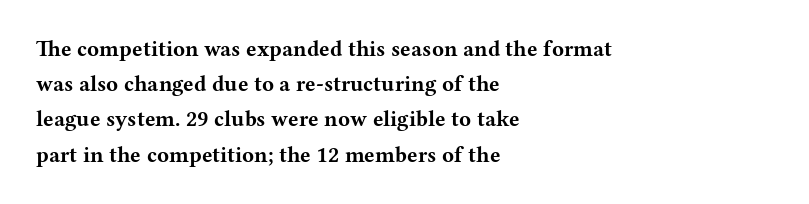
{"italic": "no", "bold": "yes", "underline": "no", "align": "left", "line_spacing": "normal", "line_spacing_ratio": 1.6, "letter_spacing": "normal", "letter_spacing_em": 0.0, "glyph_px": 22}
